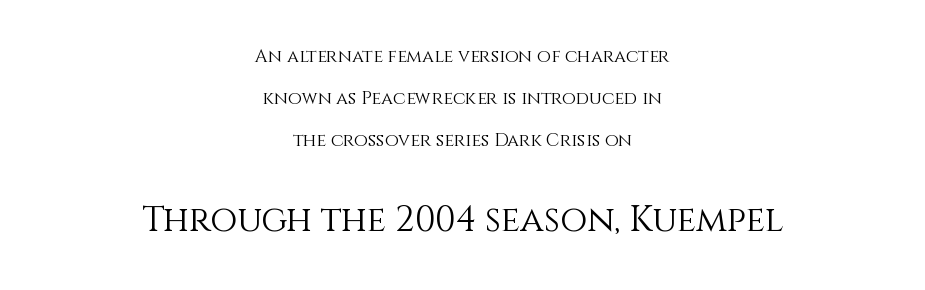
{"italic": "no", "bold": "no", "weight": "light", "width": "normal", "x_height": "large", "monospaced": "no", "underline": "no", "align": "center", "line_spacing": "loose", "line_spacing_ratio": 2.32, "letter_spacing": "normal", "letter_spacing_em": 0.0, "larger_block": "second", "size_ratio": 1.94, "glyph_px": 35}
